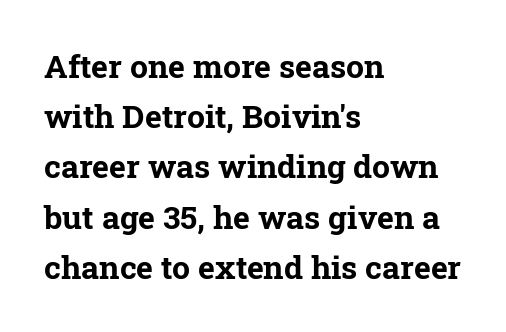
Q: Is the text bold? A: Yes.
Q: Is the text italic (slanted)? A: No, it is upright.
Q: Is the typeface a serif or a sans-serif typeface? A: Serif.
Q: Is the text underlined? A: No.
Q: How is the paragraph aligned? A: Left-aligned.
Q: Is the spacing between letters normal or unusually wide? A: Normal.
Q: Is the spacing between lines tight, normal or loose? A: Normal.
Q: Width (condensed, normal, or wide)? A: Normal.
Q: Stroke contrast? A: Low.
Q: x-height? A: Medium.
Q: Monospaced? A: No.
